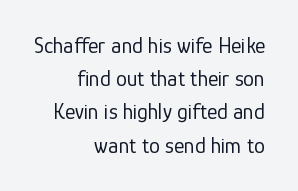
Regarding leading, the lines here are spaced in the standard way. Is the type heavy? It reads as light-to-regular instead. The glyphs are unaccompanied by any horizontal stroke below them. Posture: vertical. Visually the block forms a straight wall on the right and a jagged coastline on the left.
